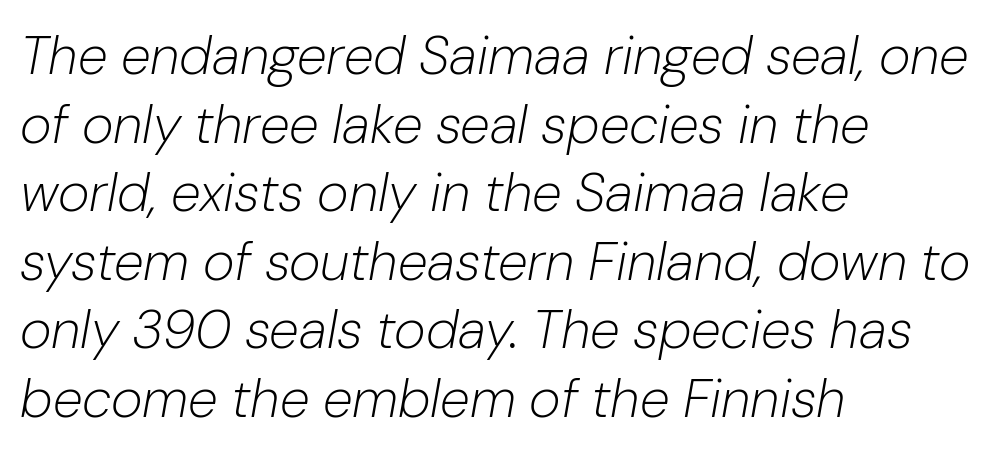
The image shows 54 px light type, italic (leaning right); set left-aligned, normal line spacing (1.27x), normal letter spacing, not underlined; low stroke contrast and a medium x-height.
